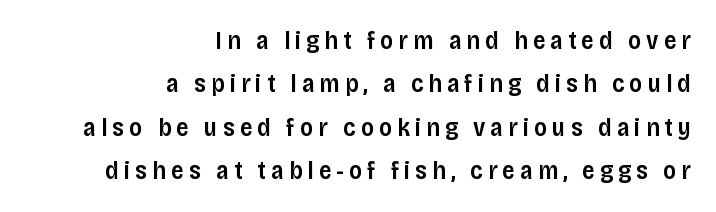
Type without underlining. Ascenders rise straight up at ninety degrees. Tracking here is generous; glyphs stand well apart from one another. Leftover space on each line is placed entirely before the opening word. Look at the stroke-to-counter ratio: somewhat heavy, a semibold.
